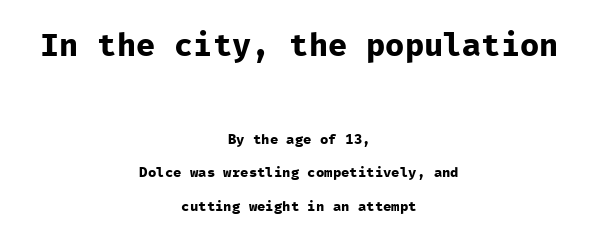
The image shows 32 px bold sans-serif type, upright, monospaced; set centered, loose line spacing (2.41x), normal letter spacing, not underlined; the first (top) block is 2.29x larger; low stroke contrast and a medium x-height.
